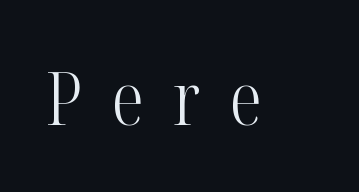
The image shows 74 px light, condensed serif type, upright; set unusually wide letter spacing (+0.39 em), not underlined; high stroke contrast and a medium x-height.
